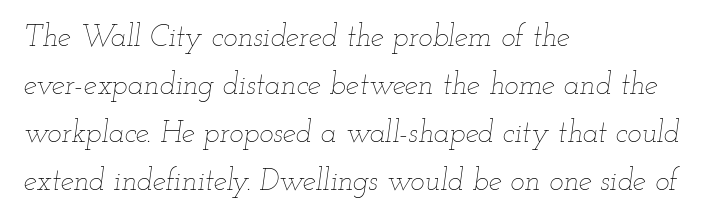
Italic? Definitely — the glyphs are oblique. The passage shown is typed in a proportional face where columns would drift. Check the space under the baseline: it is left empty. Short note: letters normally spaced.
